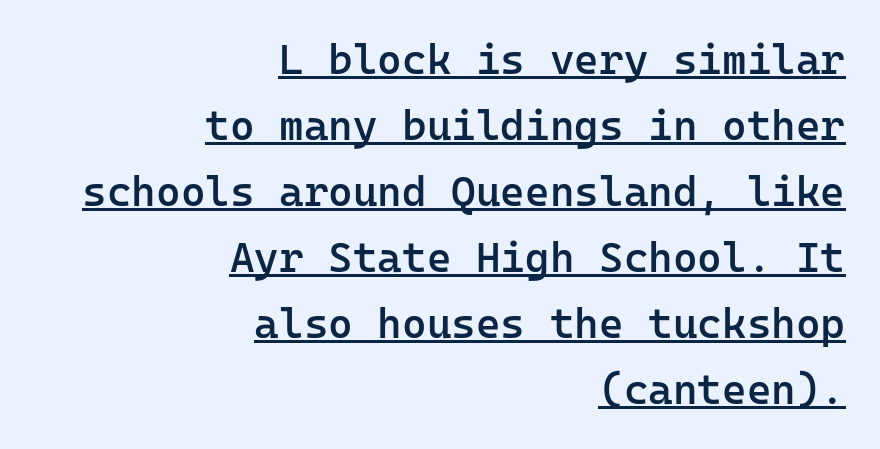
{"serif": "no", "italic": "no", "bold": "semi", "weight": "semibold", "width": "normal", "stroke_contrast": "low", "x_height": "medium", "monospaced": "yes", "underline": "yes", "align": "right", "line_spacing": "normal", "line_spacing_ratio": 1.57, "letter_spacing": "normal", "letter_spacing_em": 0.0, "glyph_px": 42}
